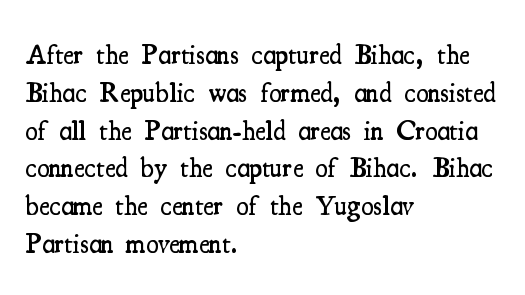
{"serif": "yes", "italic": "no", "bold": "semi", "weight": "semibold", "width": "condensed", "stroke_contrast": "medium", "x_height": "small", "monospaced": "no", "underline": "no", "align": "left", "line_spacing": "normal", "line_spacing_ratio": 1.35, "letter_spacing": "normal", "letter_spacing_em": 0.0, "glyph_px": 28}
